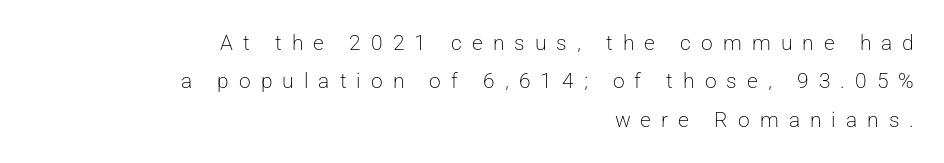
Q: Is the text bold? A: No.
Q: Is the text italic (slanted)? A: No, it is upright.
Q: Is the text underlined? A: No.
Q: How is the paragraph aligned? A: Right-aligned.
Q: Is the spacing between letters normal or unusually wide? A: Unusually wide.
